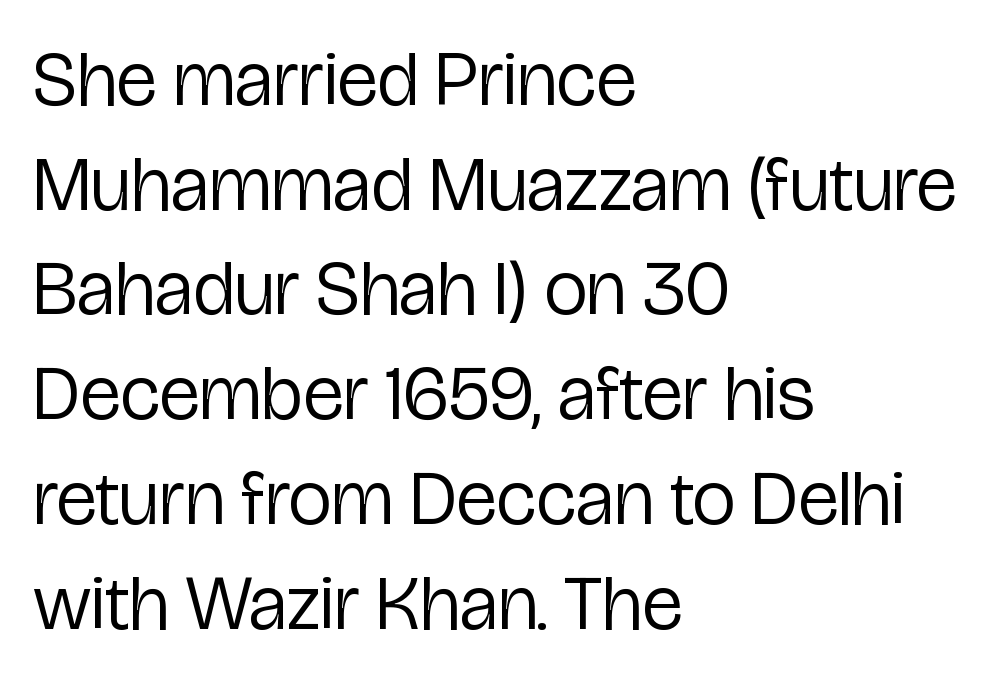
No chunkiness to these letters — they're not bold. Interline gaps are of average width in this sample. The compositor pushed each line to the left boundary. This sample has the flowing, uneven cadence of proportional lettering. This is the regular roman posture of the typeface.
